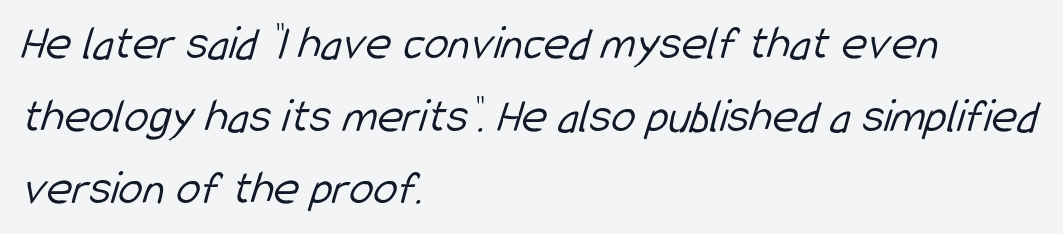
The image shows 49 px light, condensed sans-serif type; set left-aligned, normal line spacing (1.48x), normal letter spacing, not underlined; low stroke contrast and a medium x-height.
